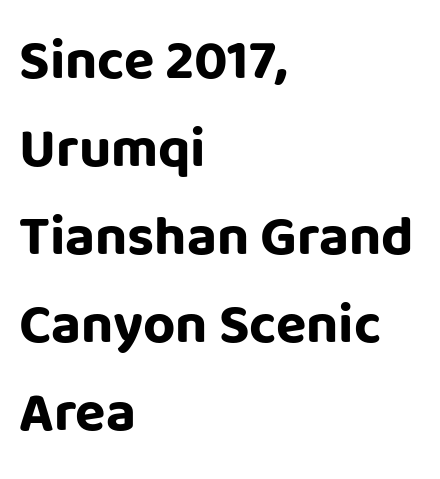
Q: Is the text bold? A: Yes.
Q: Is the text italic (slanted)? A: No, it is upright.
Q: Is the typeface a serif or a sans-serif typeface? A: Sans-serif.
Q: Is the text underlined? A: No.
Q: How is the paragraph aligned? A: Left-aligned.
Q: Is the spacing between letters normal or unusually wide? A: Normal.
Q: Is the spacing between lines tight, normal or loose? A: Normal.
Q: Width (condensed, normal, or wide)? A: Normal.
Q: Stroke contrast? A: Low.
Q: x-height? A: Large.
Q: Monospaced? A: No.
